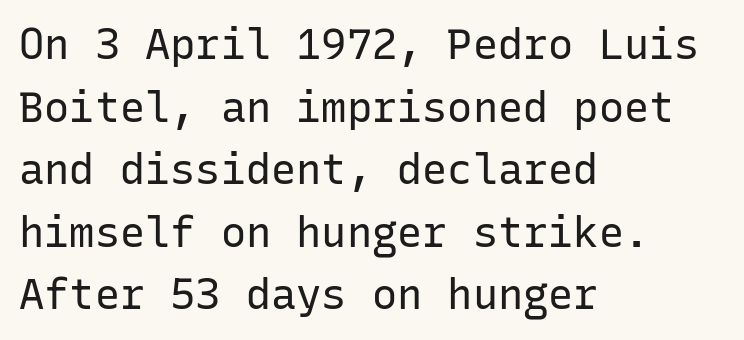
Q: Is the text bold? A: No.
Q: Is the text italic (slanted)? A: No, it is upright.
Q: Is the typeface a serif or a sans-serif typeface? A: Sans-serif.
Q: Is the text underlined? A: No.
Q: How is the paragraph aligned? A: Left-aligned.
Q: Is the spacing between letters normal or unusually wide? A: Normal.
Q: Is the spacing between lines tight, normal or loose? A: Normal.
Q: Width (condensed, normal, or wide)? A: Normal.
Q: Stroke contrast? A: Low.
Q: x-height? A: Medium.
Q: Monospaced? A: Yes.
